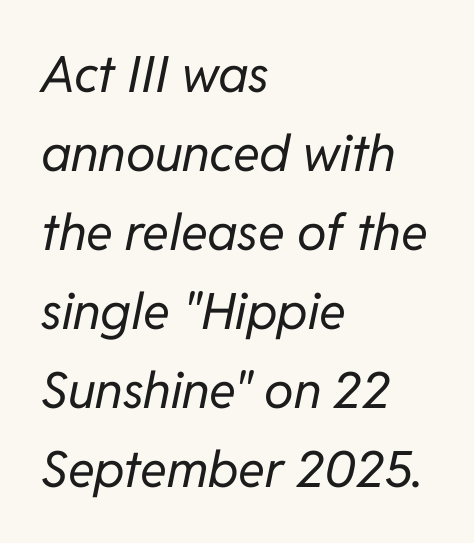
Unmarked baselines from the first word to the last. A typesetter would call this zero additional tracking. Heft: none added — not bold. Looks like regular typesetting: each glyph gets only the width it needs. Emphasis-style slanted type is in use.
